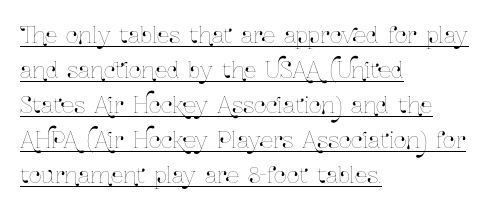
{"italic": "no", "underline": "yes", "align": "left", "line_spacing": "normal", "line_spacing_ratio": 1.59, "letter_spacing": "normal", "letter_spacing_em": 0.0, "glyph_px": 22}
